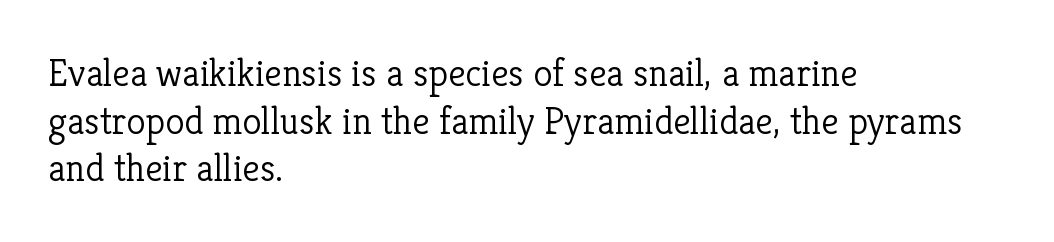
Q: Is the text bold? A: No.
Q: Is the text italic (slanted)? A: No, it is upright.
Q: Is the typeface a serif or a sans-serif typeface? A: Serif.
Q: Is the text underlined? A: No.
Q: How is the paragraph aligned? A: Left-aligned.
Q: Is the spacing between letters normal or unusually wide? A: Normal.
Q: Width (condensed, normal, or wide)? A: Normal.
Q: Stroke contrast? A: Low.
Q: x-height? A: Medium.
Q: Monospaced? A: No.
